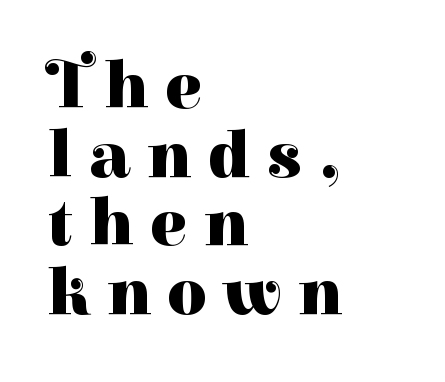
Characters follow at a spacing far wider than the type designer built in. The area under the type is left untouched. Note the varied advance widths — an 'i' is clearly narrower than an 'm'. Posture: vertical. The passage shown is typeset with a serif family.
